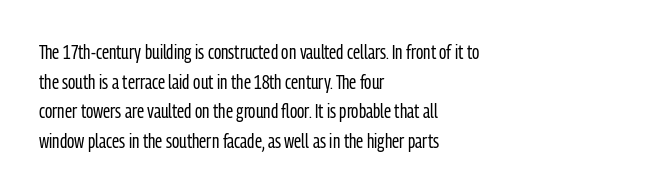
{"italic": "no", "bold": "no", "underline": "no", "align": "left", "line_spacing": "normal", "line_spacing_ratio": 1.48, "letter_spacing": "normal", "letter_spacing_em": 0.0, "glyph_px": 20}
